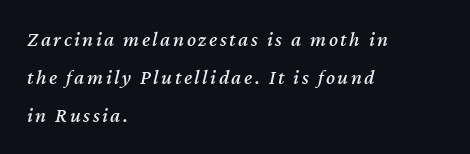
The image shows 21 px text type, italic (leaning right); set left-aligned, line spacing 1.8x, not underlined.
